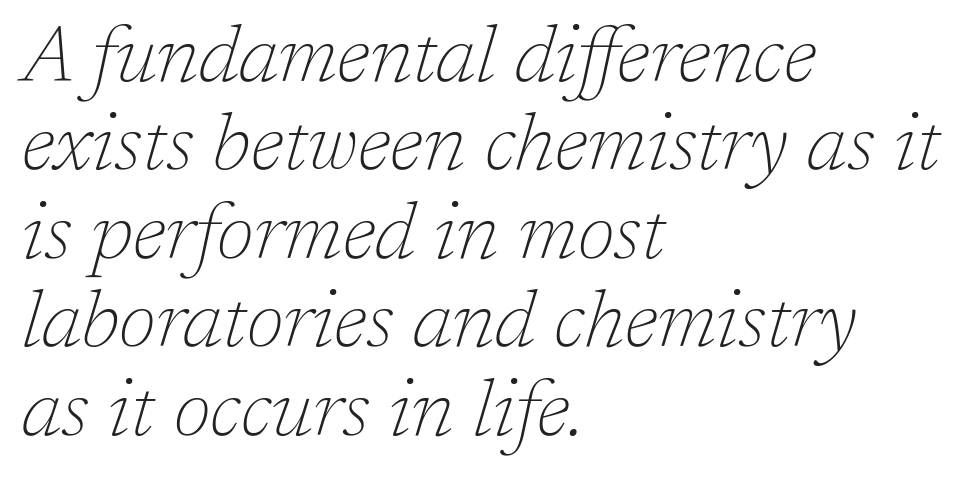
Q: Is the text bold? A: No.
Q: Is the text italic (slanted)? A: Yes, it leans right by about 17 degrees.
Q: Is the typeface a serif or a sans-serif typeface? A: Serif.
Q: Is the text underlined? A: No.
Q: How is the paragraph aligned? A: Left-aligned.
Q: Is the spacing between letters normal or unusually wide? A: Normal.
Q: Is the spacing between lines tight, normal or loose? A: Tight.
Q: Width (condensed, normal, or wide)? A: Normal.
Q: Stroke contrast? A: Low.
Q: x-height? A: Medium.
Q: Monospaced? A: No.
